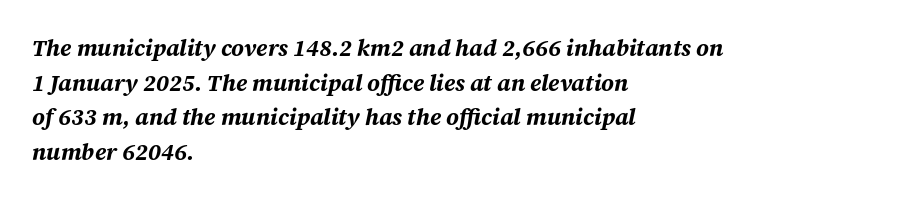
Q: Is the text bold? A: Yes.
Q: Is the text italic (slanted)? A: Yes, it leans right by about 12 degrees.
Q: Is the text underlined? A: No.
Q: How is the paragraph aligned? A: Left-aligned.
Q: Is the spacing between letters normal or unusually wide? A: Normal.
Q: Is the spacing between lines tight, normal or loose? A: Normal.
